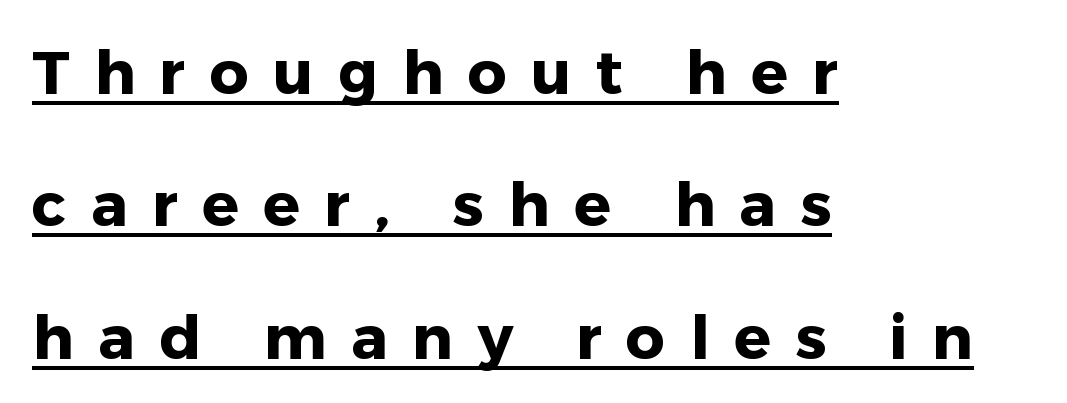
Proportional: the letters do not fall into vertical columns. The face used here appears with an underline applied. This sample uses a sans-serif face. This sample trades compactness for vertical openness between lines. In CSS terms this would be text-align: left.
